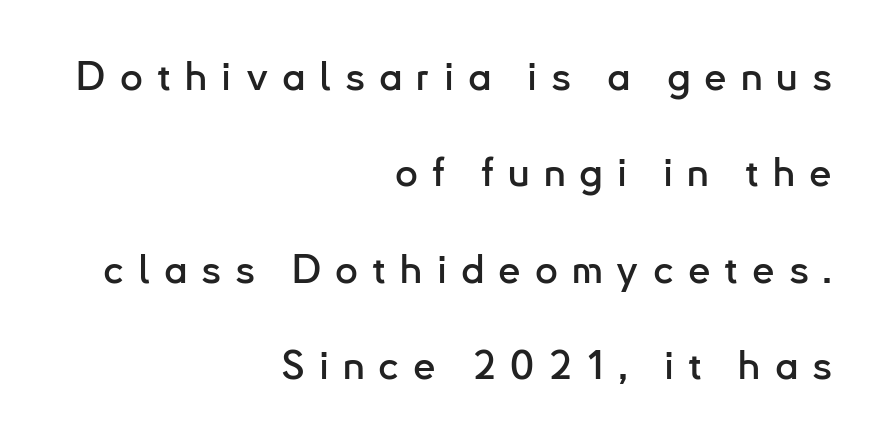
Students, note that the glyphs here are deliberately spaced far apart. Vertical strokes here are truly vertical. Glance below the letters and you will spot only blank space. A great deal of white space separates one row of letters from the next. Character widths vary here, with narrow letters taking less room than wide ones.
